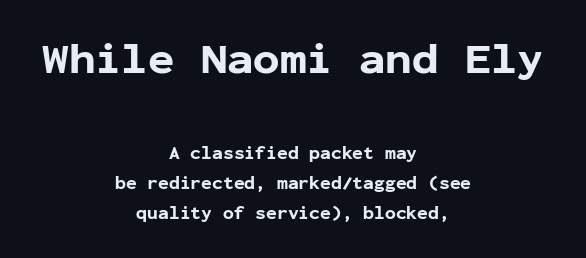
{"serif": "no", "italic": "no", "bold": "yes", "weight": "bold", "width": "normal", "stroke_contrast": "low", "x_height": "medium", "monospaced": "yes", "underline": "no", "align": "center", "line_spacing": "normal", "line_spacing_ratio": 1.66, "letter_spacing": "normal", "letter_spacing_em": 0.0, "larger_block": "first", "size_ratio": 2.44, "glyph_px": 44}
